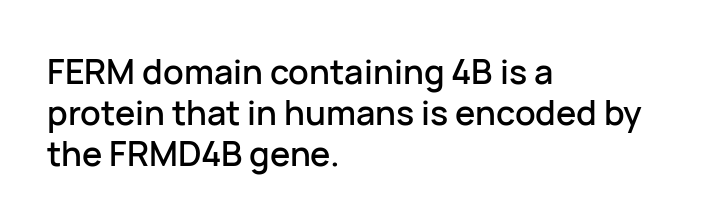
The image shows 34 px sans-serif type, upright; set left-aligned, line spacing 1.2x, normal letter spacing, not underlined; low stroke contrast and a medium x-height.
